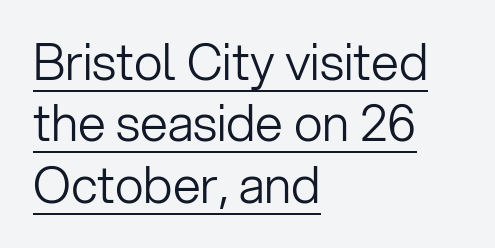
A rule runs beneath these lines of type. The lines in this sample share a left origin and differ only in where they stop. No extra tracking has been applied to these lines. Nope, no serifs anywhere on these letters. Here the designer chose a conventional face with non-uniform glyph widths.
